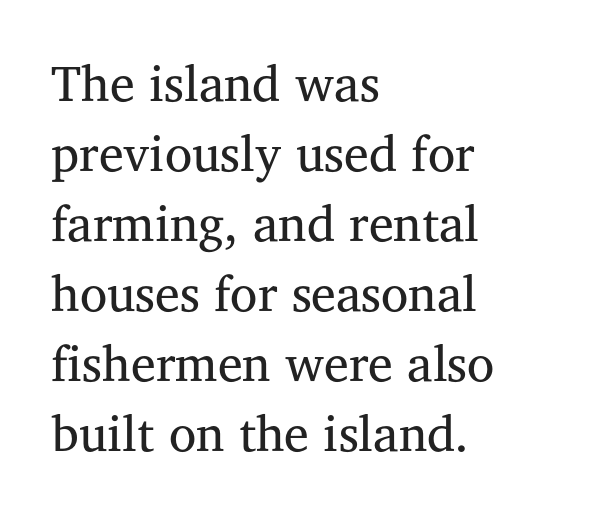
Q: Is the text bold? A: No.
Q: Is the text italic (slanted)? A: No, it is upright.
Q: Is the typeface a serif or a sans-serif typeface? A: Serif.
Q: Is the text underlined? A: No.
Q: How is the paragraph aligned? A: Left-aligned.
Q: Is the spacing between letters normal or unusually wide? A: Normal.
Q: Is the spacing between lines tight, normal or loose? A: Normal.
Q: Width (condensed, normal, or wide)? A: Normal.
Q: Stroke contrast? A: Medium.
Q: x-height? A: Medium.
Q: Monospaced? A: No.
